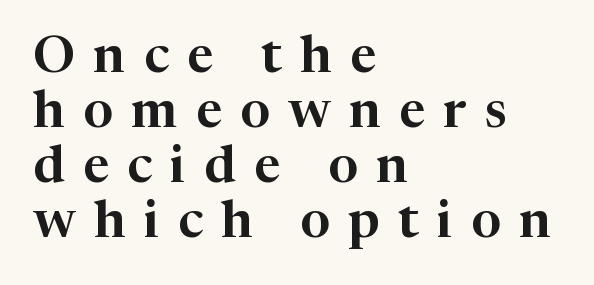
{"serif": "yes", "italic": "no", "width": "normal", "stroke_contrast": "high", "x_height": "medium", "monospaced": "no", "underline": "no", "align": "left", "line_spacing": "tight", "line_spacing_ratio": 1.06, "letter_spacing": "wide", "letter_spacing_em": 0.35, "glyph_px": 52}
